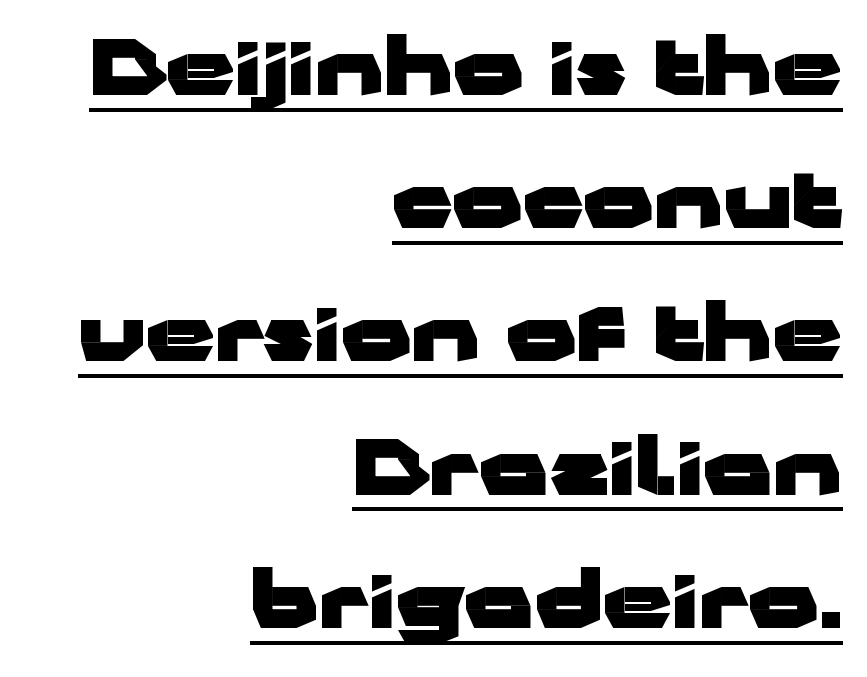
The image shows 77 px heavy, wide sans-serif type, upright; set right-aligned, line spacing 1.73x, normal letter spacing, underlined; low stroke contrast and a medium x-height.
